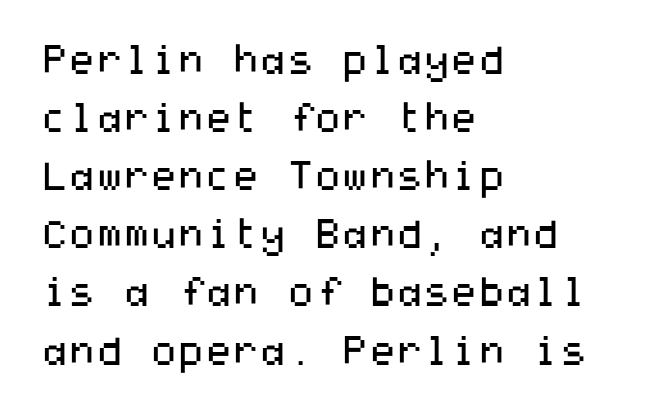
The image shows 39 px regular-weight, wide sans-serif type, upright; set left-aligned, normal line spacing (1.49x), normal letter spacing, not underlined; medium stroke contrast and a medium x-height.
